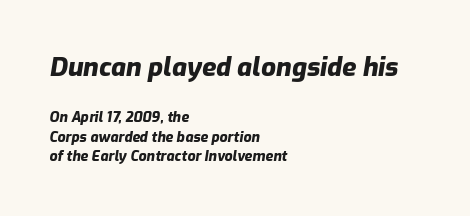
Normally led — the rows are evenly, conventionally spaced. Posture: slanted. Strong, thick strokes mark this as bold type. Descender tails drop into unmarked territory. There is no visible air inserted between adjacent glyphs. Horizontal alignment here is leftward, the default for most running prose.
